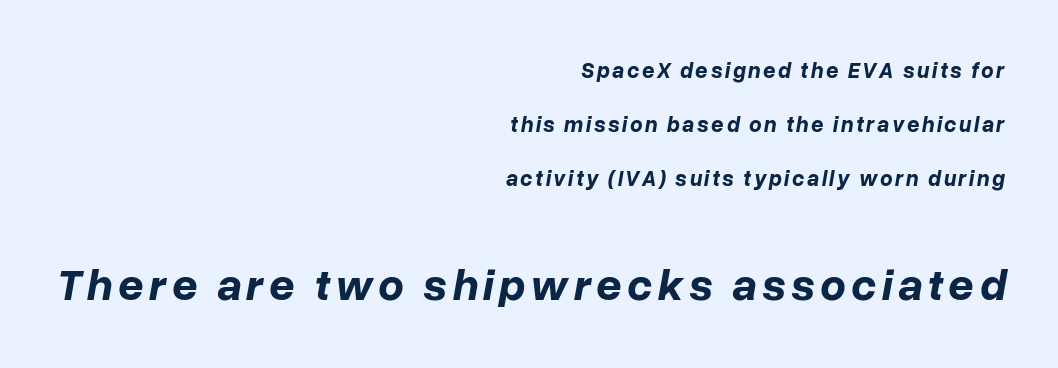
{"italic": "yes", "lean": "right", "slant_degrees": 10, "bold": "yes", "weight": "bold", "width": "normal", "stroke_contrast": "low", "x_height": "medium", "monospaced": "no", "underline": "no", "align": "right", "line_spacing": "loose", "line_spacing_ratio": 2.46, "larger_block": "second", "size_ratio": 2.05, "glyph_px": 45}
